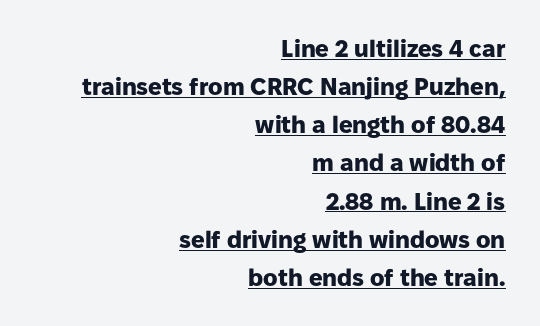
{"italic": "no", "bold": "yes", "underline": "yes", "align": "right", "line_spacing": "normal", "line_spacing_ratio": 1.59, "letter_spacing": "normal", "letter_spacing_em": 0.0, "glyph_px": 24}
